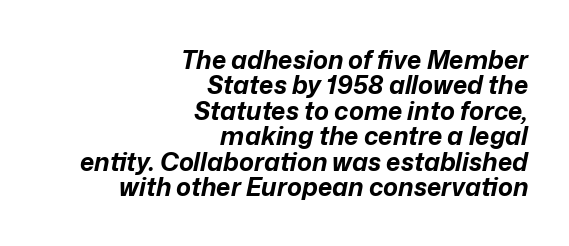
{"italic": "yes", "lean": "right", "slant_degrees": 12, "bold": "yes", "underline": "no", "align": "right", "line_spacing": "tight", "line_spacing_ratio": 1.02, "letter_spacing": "normal", "letter_spacing_em": 0.0, "glyph_px": 25}
